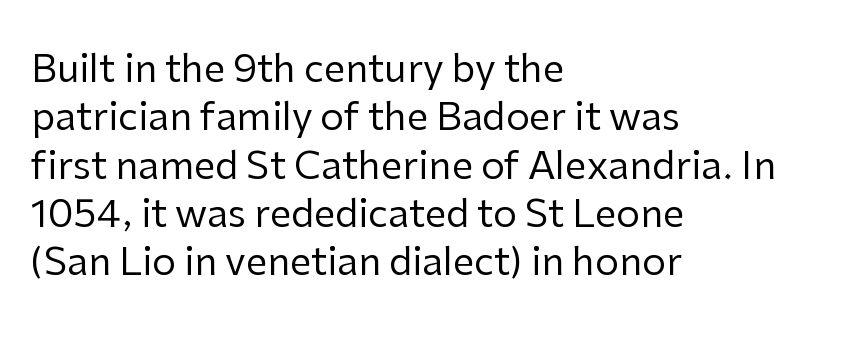
The lines in this sample share a left origin and differ only in where they stop. Counters stay open thanks to moderate or lighter strokes. Examine the stroke ends and you'll find no serifs. Caption: standard tracking, unaltered. The space beneath each line is pristine and unruled.
